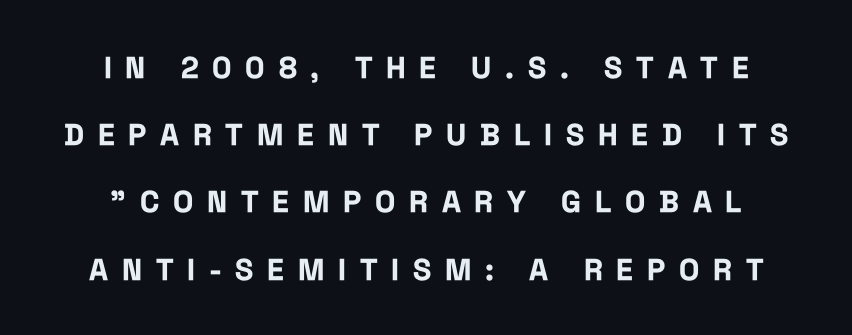
Pretty heavy lettering here — definitely bold. The typography opts for an upright posture over an oblique one. The typeface chosen for these lines omits serifs. Successive baselines arrive slowly, with a big drop between each. Does extra space separate the letters? Yes, quite a lot of it. The letters advance in unequal steps, a hallmark of proportional type.
